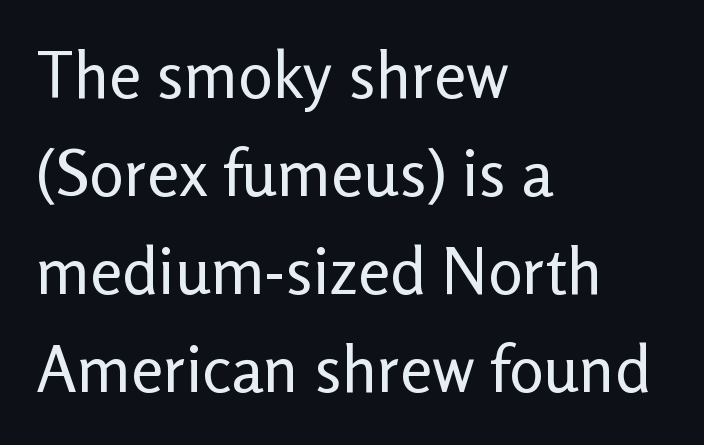
Stroke thickness stays within the range of a standard reading face or lighter. Between one letter and the next there's only the usual sliver of space. Examine the stroke ends and you'll find no serifs. In CSS terms this would be text-align: left. Evenly set lines give the paragraph a standard silhouette.
